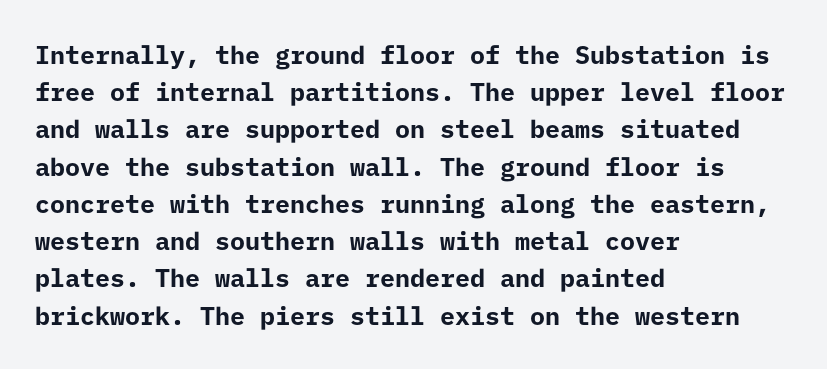
{"italic": "no", "bold": "yes", "underline": "no", "align": "left", "line_spacing": "normal", "line_spacing_ratio": 1.49, "letter_spacing": "normal", "letter_spacing_em": 0.0, "glyph_px": 25}
